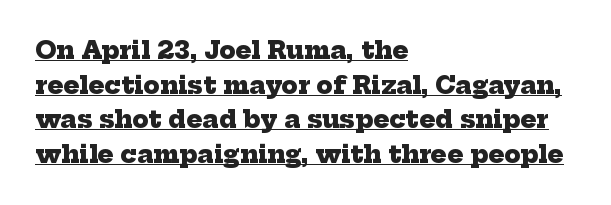
A typesetter would call this zero additional tracking. A baseline rule has been typeset under these characters. A typesetter would call this leading conventional body-copy spacing. Stroke thickness is high; the sample reads as a true bold.
